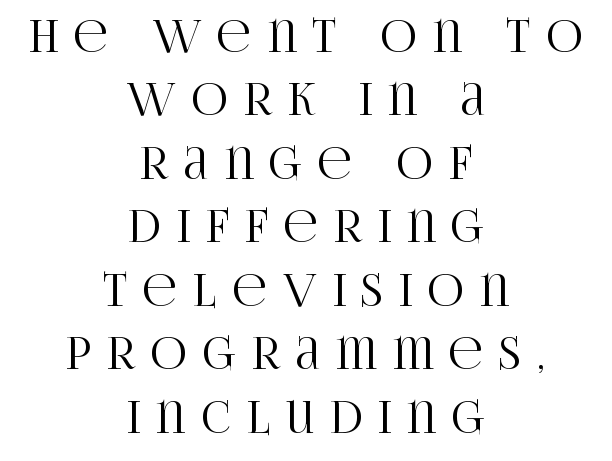
The image shows 45 px condensed serif type, upright; set centered, normal line spacing (1.41x), unusually wide letter spacing (+0.36 em), not underlined; high stroke contrast and a large x-height.
